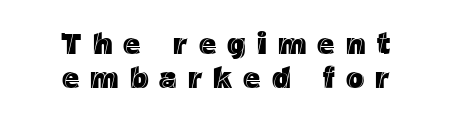
Q: Is the text italic (slanted)? A: No, it is upright.
Q: Is the text underlined? A: No.
Q: How is the paragraph aligned? A: Centered.
Q: Is the spacing between letters normal or unusually wide? A: Unusually wide.
Q: Is the spacing between lines tight, normal or loose? A: Tight.
Q: Width (condensed, normal, or wide)? A: Normal.
Q: x-height? A: Medium.
Q: Monospaced? A: No.
